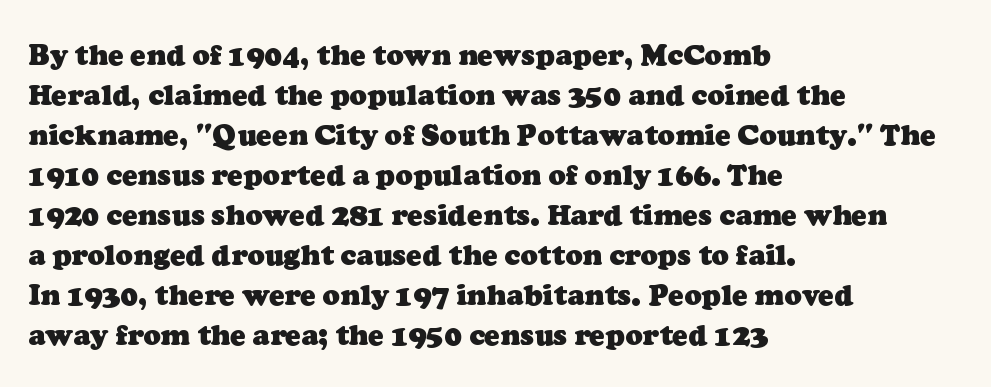
Q: Is the text bold? A: Yes.
Q: Is the typeface a serif or a sans-serif typeface? A: Serif.
Q: Is the text underlined? A: No.
Q: How is the paragraph aligned? A: Left-aligned.
Q: Is the spacing between letters normal or unusually wide? A: Normal.
Q: Is the spacing between lines tight, normal or loose? A: Normal.
Q: Width (condensed, normal, or wide)? A: Normal.
Q: Stroke contrast? A: Low.
Q: x-height? A: Medium.
Q: Monospaced? A: No.
